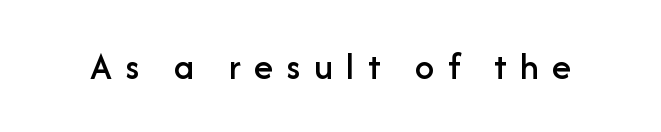
The image shows 39 px sans-serif type, upright; set unusually wide letter spacing (+0.34 em), not underlined; low stroke contrast and a medium x-height.
